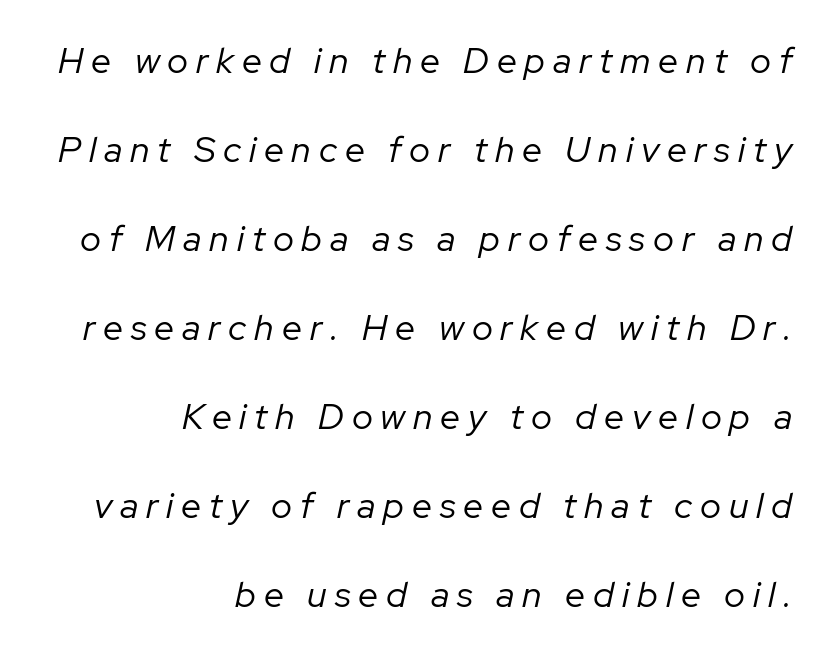
No extra ink here — the face is not bold. Slant detected: the letters are inclined. Each row of text sits above clean, open space. Do the characters align in a grid? No, the font is proportional. Airy leading. Short and long lines alike share a common ending point at right.
